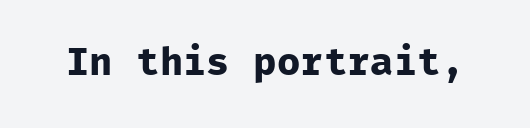
The image shows 39 px bold sans-serif type, upright, monospaced; set normal letter spacing, not underlined; low stroke contrast and a medium x-height.
